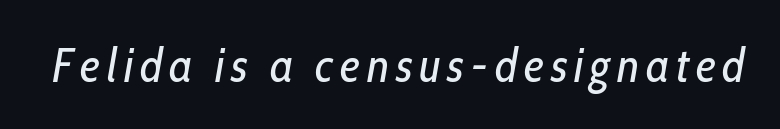
The weight would be labelled regular, book, light, or lighter still. When letters slant like this, we call the style italic. Each letter keeps its own natural width here, so spacing adapts to shape. Underline: absent.
